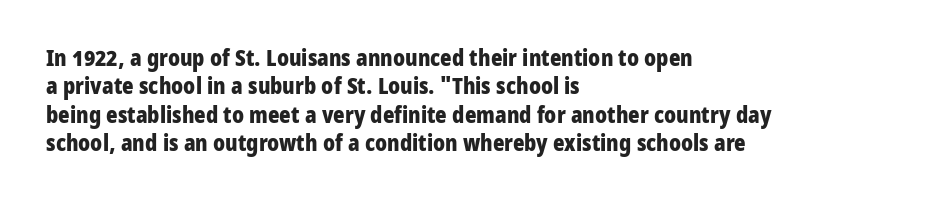
This is the regular roman posture of the typeface. The lines in this sample share a left origin and differ only in where they stop. Standard letterfit; no display-style spreading of the glyphs. Heavy-handed strokes throughout: this text is bold. The space directly below the letters is spotless.
